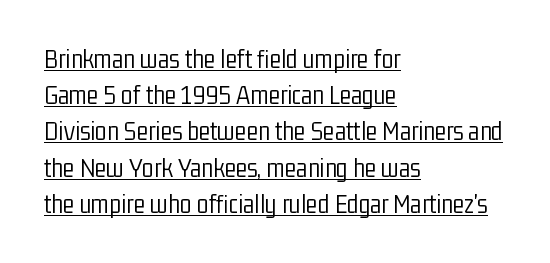
A classic flush-left, rag-right setting is used for this passage. A typographer would call this underscored text. The tracking reads as untouched default to a designer's eye. The typography opts for an upright posture over an oblique one. Stroke thickness stays within the range of a standard reading face or lighter.
